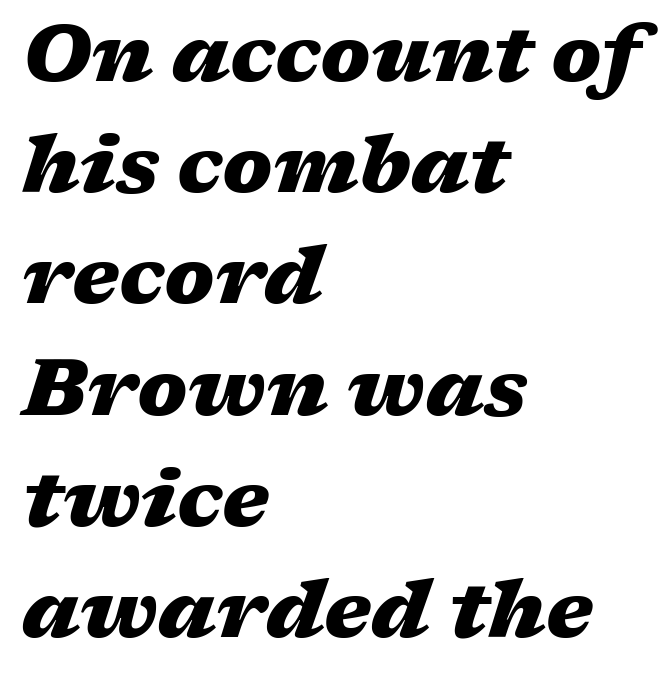
Q: Is the text bold? A: Yes.
Q: Is the text italic (slanted)? A: Yes, it leans right by about 17 degrees.
Q: Is the text underlined? A: No.
Q: How is the paragraph aligned? A: Left-aligned.
Q: Is the spacing between letters normal or unusually wide? A: Normal.
Q: Is the spacing between lines tight, normal or loose? A: Normal.
Q: Width (condensed, normal, or wide)? A: Wide.
Q: Stroke contrast? A: Medium.
Q: x-height? A: Medium.
Q: Monospaced? A: No.
